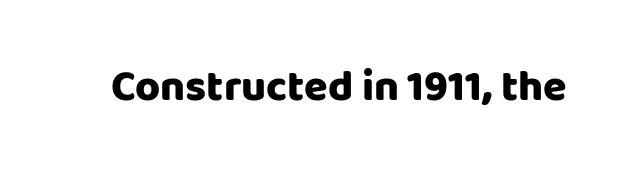
The image shows 43 px heavy sans-serif type, upright; set normal letter spacing, not underlined; low stroke contrast and a large x-height.
